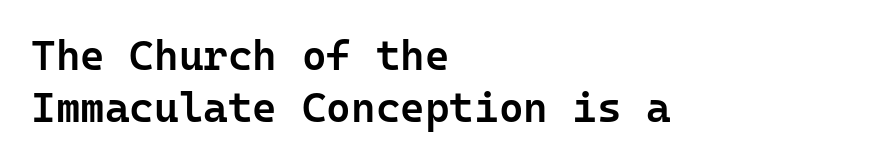
The image shows 42 px semibold sans-serif type, upright, monospaced; set left-aligned, line spacing 1.24x, normal letter spacing, not underlined; low stroke contrast and a medium x-height.
